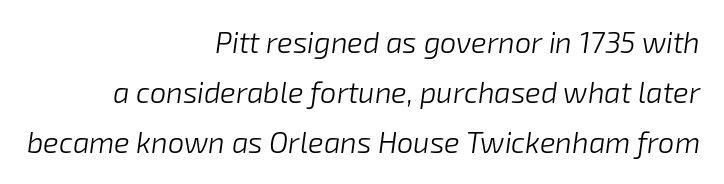
{"italic": "yes", "lean": "right", "slant_degrees": 8, "bold": "no", "weight": "light", "width": "normal", "stroke_contrast": "low", "x_height": "medium", "monospaced": "no", "underline": "no", "align": "right", "line_spacing_ratio": 1.73, "letter_spacing": "normal", "letter_spacing_em": 0.0, "glyph_px": 29}
